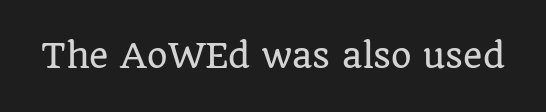
{"serif": "yes", "italic": "no", "width": "normal", "stroke_contrast": "low", "x_height": "large", "monospaced": "no", "underline": "no", "letter_spacing": "normal", "letter_spacing_em": 0.0, "glyph_px": 33}
